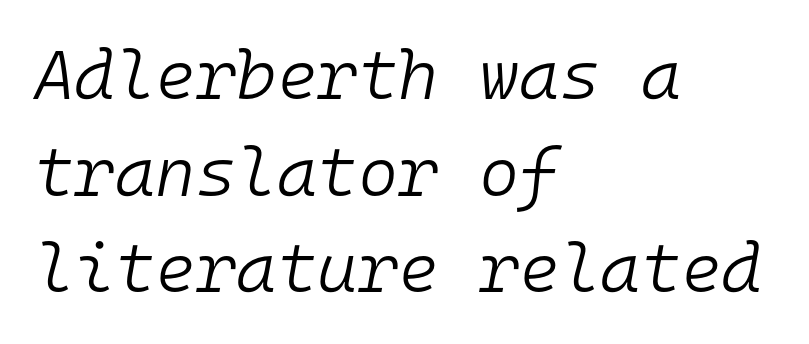
This is not heavy type; no bold has been used. Think of a typewriter: that constant character pitch is what you see here. The line texture is even and compact thanks to regular tracking. Descenders hang freely into open space. Students, observe: this is what conventionally led text looks like.
